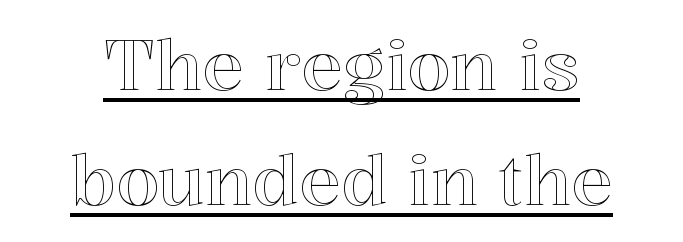
The image shows 70 px text type, upright; set centered, normal line spacing (1.64x), normal letter spacing, underlined; a medium x-height.
